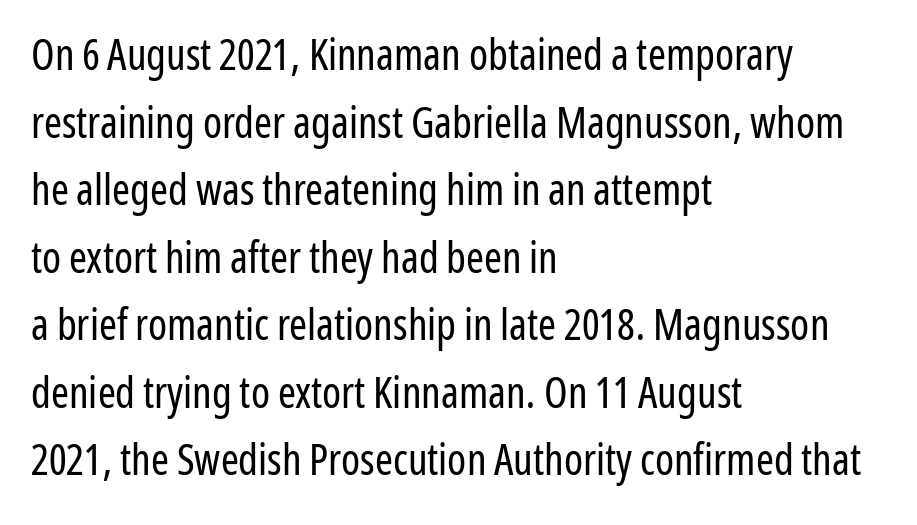
{"serif": "no", "italic": "no", "bold": "no", "weight": "regular", "width": "condensed", "stroke_contrast": "low", "x_height": "medium", "monospaced": "no", "underline": "no", "align": "left", "line_spacing": "normal", "line_spacing_ratio": 1.57, "letter_spacing": "normal", "letter_spacing_em": 0.0, "glyph_px": 43}
